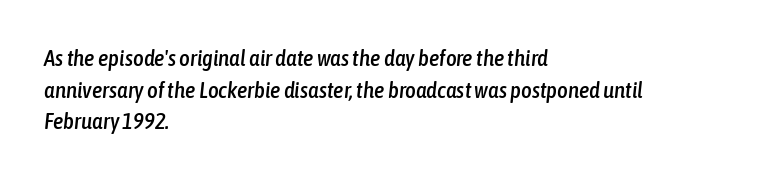
{"italic": "yes", "lean": "right", "slant_degrees": 6, "underline": "no", "align": "left", "line_spacing": "normal", "line_spacing_ratio": 1.38, "letter_spacing": "normal", "letter_spacing_em": 0.0, "glyph_px": 23}
